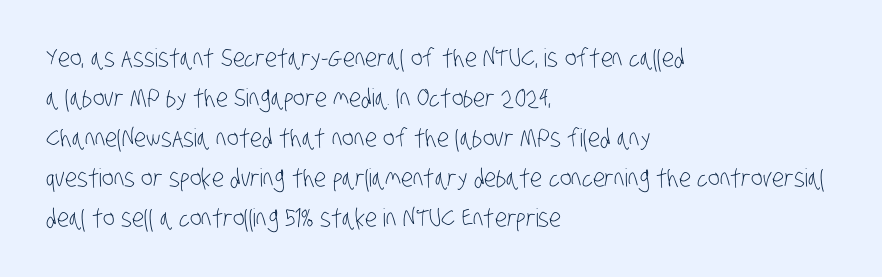
The image shows 25 px text type; set left-aligned, normal line spacing (1.6x), normal letter spacing, not underlined.
